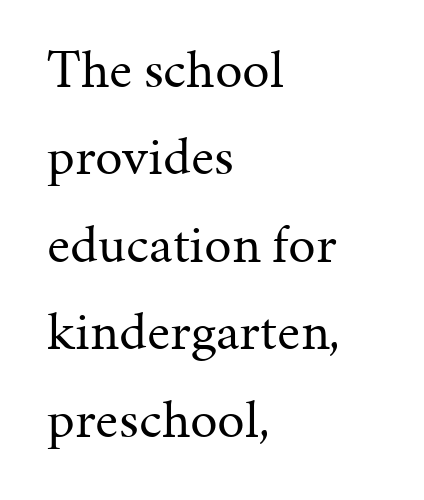
The lines sit at an ordinary, default distance from one another. The lettering holds an erect, upright posture throughout. Only glyphs here, with clear space below each row. The lines are quadded left. Serif or sans? Serif — the stroke terminals have little feet. The characters are drawn with everyday or finer stroke widths.
